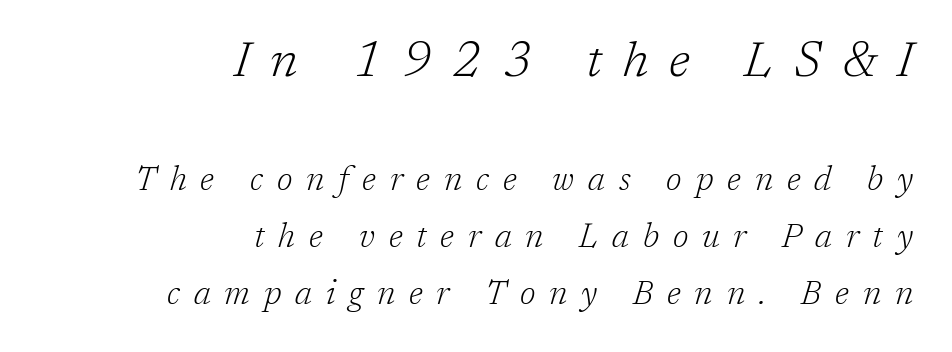
{"serif": "yes", "italic": "yes", "lean": "right", "slant_degrees": 17, "bold": "no", "weight": "light", "width": "normal", "stroke_contrast": "low", "x_height": "medium", "monospaced": "no", "underline": "no", "align": "right", "line_spacing_ratio": 1.72, "letter_spacing": "wide", "letter_spacing_em": 0.42, "larger_block": "first", "size_ratio": 1.52, "glyph_px": 50}
